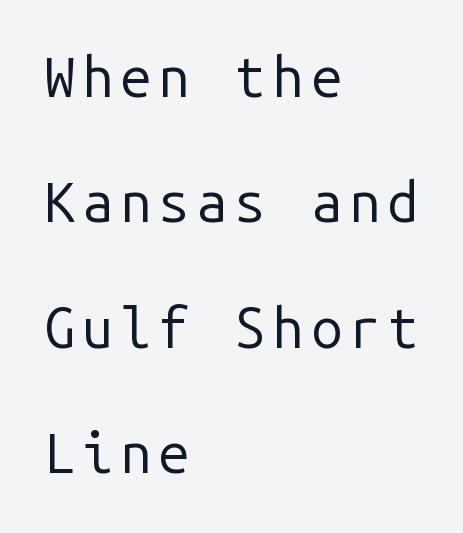
Grotesque or geometric, the face here clearly has no serifs. Think of a typewriter: that constant character pitch is what you see here. Stems and bowls with no extra thickness — not bold. Airy leading. The text block is weighted toward the left margin, trailing off unevenly rightward. This is the regular roman posture of the typeface.
